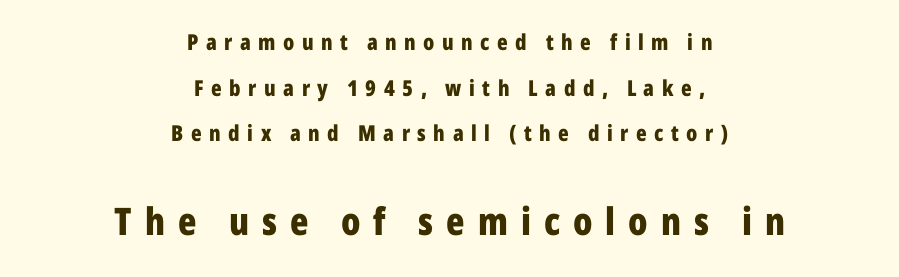
{"serif": "no", "italic": "no", "bold": "yes", "weight": "bold", "width": "condensed", "stroke_contrast": "low", "x_height": "medium", "monospaced": "no", "underline": "no", "align": "center", "line_spacing": "loose", "line_spacing_ratio": 2.07, "letter_spacing": "wide", "letter_spacing_em": 0.34, "larger_block": "second", "size_ratio": 1.73, "glyph_px": 38}
